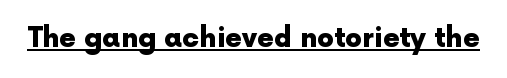
The letters stand straight up with perfectly vertical stems. Between one letter and the next there's only the usual sliver of space. Underlining? Definitely there. Strokes here are thick enough to call this a true bold.
